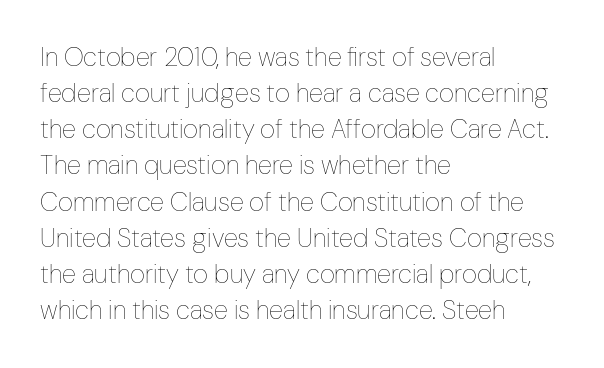
Teacher's note: observe the even left margin — that is flush-left alignment. Students, note that the glyphs here touch the page at normal intervals. Do the letters lean? They stand straight. Descenders hang freely into open space. Stem width sits at or under what a default text font uses.
